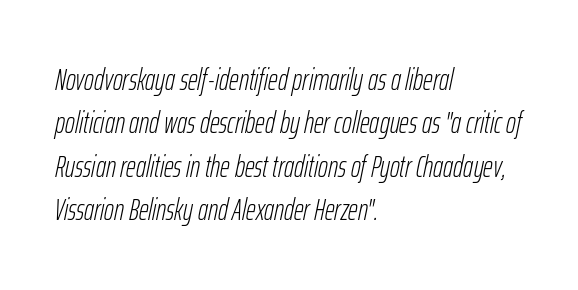
The image shows 30 px light, condensed type, italic (leaning right); set left-aligned, normal line spacing (1.45x), normal letter spacing, not underlined; low stroke contrast and a medium x-height.
